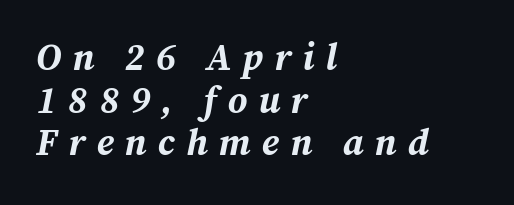
The rendering uses a bold face; every stroke is thick and dark. The line-height multiplier appears low, near solid setting. This sample has the flowing, uneven cadence of proportional lettering. Observe the lean: these are italic letterforms.
